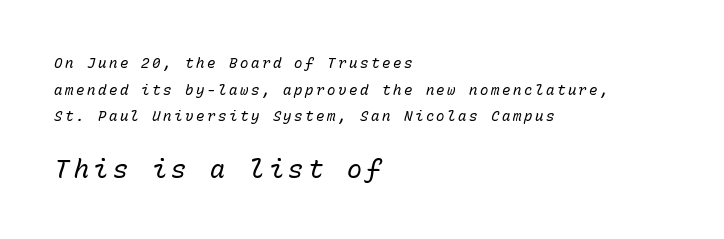
The image shows 25 px text type, italic (leaning right); set left-aligned, loose line spacing (1.9x), not underlined; the second (bottom) block is 1.79x larger.
